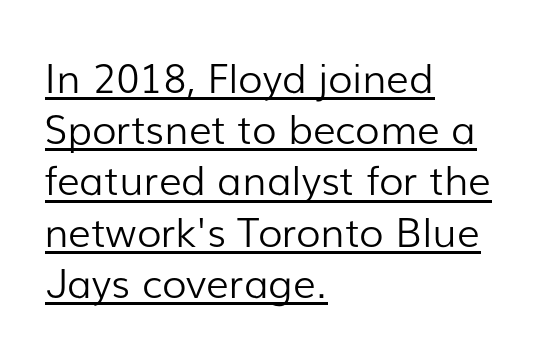
Q: Is the text bold? A: No.
Q: Is the text italic (slanted)? A: No, it is upright.
Q: Is the typeface a serif or a sans-serif typeface? A: Sans-serif.
Q: Is the text underlined? A: Yes.
Q: How is the paragraph aligned? A: Left-aligned.
Q: Is the spacing between letters normal or unusually wide? A: Normal.
Q: Is the spacing between lines tight, normal or loose? A: Normal.
Q: Width (condensed, normal, or wide)? A: Normal.
Q: Stroke contrast? A: Low.
Q: x-height? A: Medium.
Q: Monospaced? A: No.
